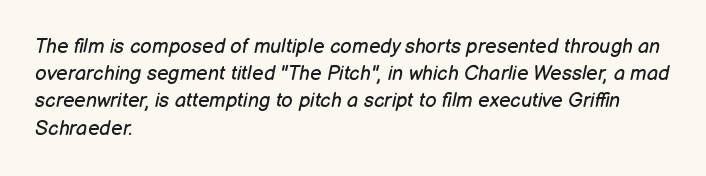
Short note: letters normally spaced. The paragraph shown leans on its left margin. The cut favours lightness, reaching ordinary text weight at its darkest. The strip under each line holds only bare page.
